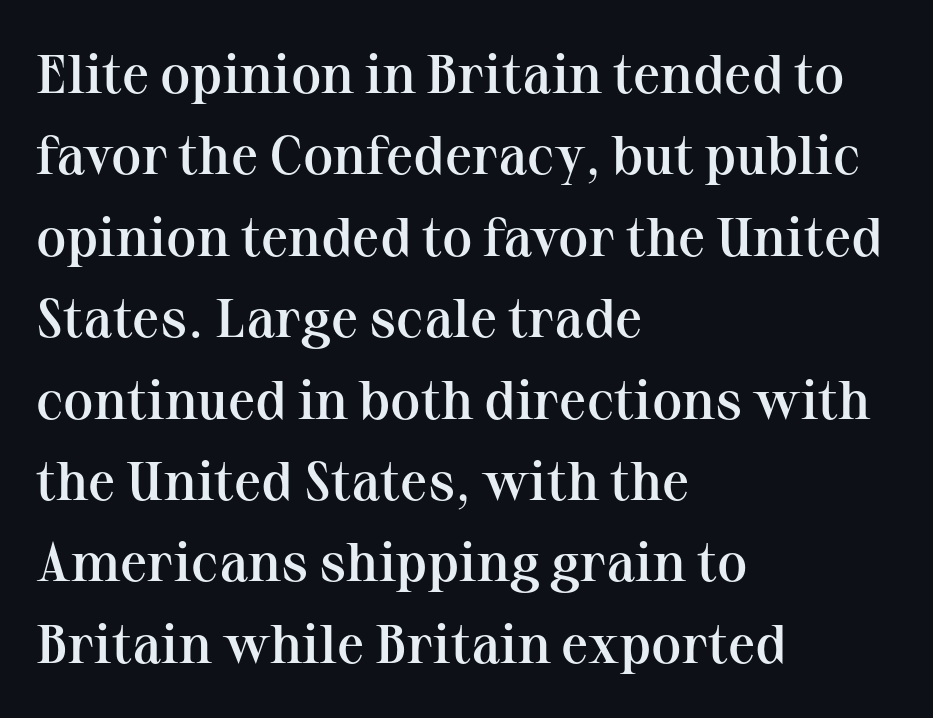
{"serif": "yes", "italic": "no", "bold": "semi", "weight": "semibold", "width": "normal", "stroke_contrast": "medium", "x_height": "medium", "monospaced": "no", "underline": "no", "align": "left", "line_spacing": "normal", "line_spacing_ratio": 1.48, "letter_spacing": "normal", "letter_spacing_em": 0.0, "glyph_px": 55}
